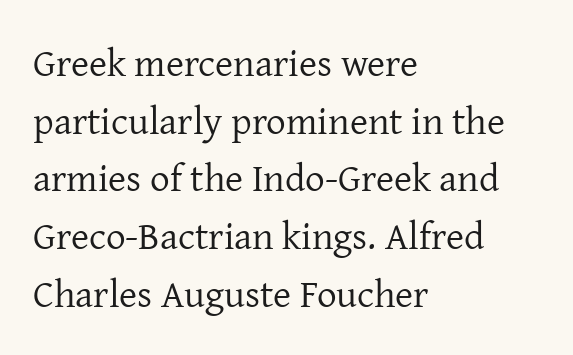
Q: Is the text bold? A: No.
Q: Is the text italic (slanted)? A: No, it is upright.
Q: Is the typeface a serif or a sans-serif typeface? A: Serif.
Q: Is the text underlined? A: No.
Q: How is the paragraph aligned? A: Left-aligned.
Q: Is the spacing between letters normal or unusually wide? A: Normal.
Q: Is the spacing between lines tight, normal or loose? A: Normal.
Q: Width (condensed, normal, or wide)? A: Normal.
Q: Stroke contrast? A: Low.
Q: x-height? A: Medium.
Q: Monospaced? A: No.
